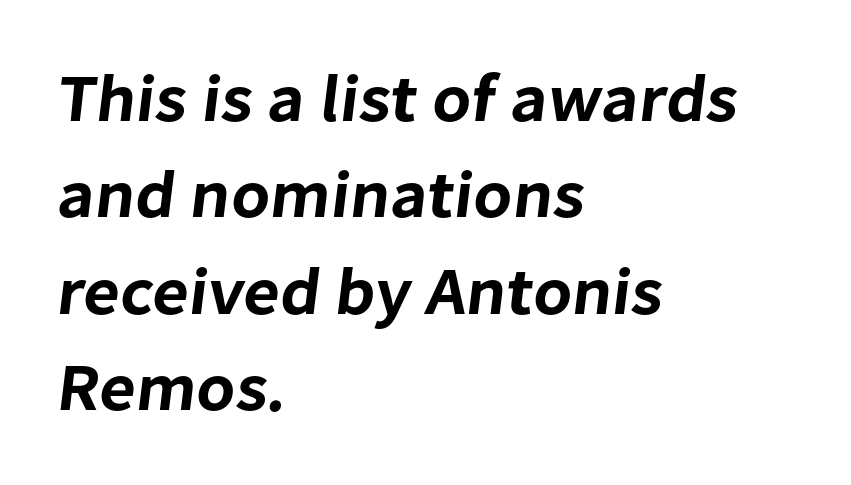
The image shows 67 px sans-serif type; set left-aligned, normal line spacing (1.44x), normal letter spacing, not underlined; low stroke contrast and a medium x-height.
